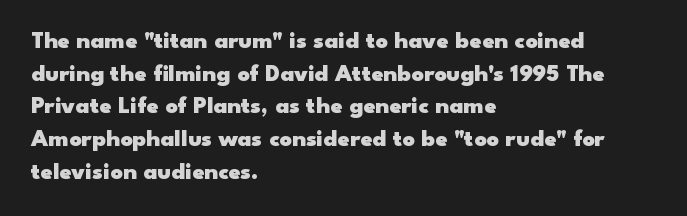
The rendering uses a moderate line-height, typical for paragraphs. The typography opts for an upright posture over an oblique one. Each word holds together tightly as a unit, with standard inter-letter gaps. Left-aligned paragraph, ragged on the right. The sample has been set heavy, in full bold. The string is rendered with underlining switched off.
